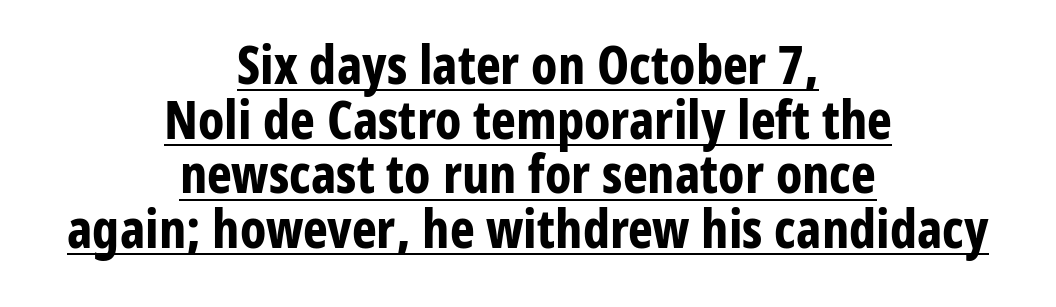
The image shows 53 px bold, condensed sans-serif type, upright; set centered, tight line spacing (1.03x), normal letter spacing, underlined; low stroke contrast and a medium x-height.
